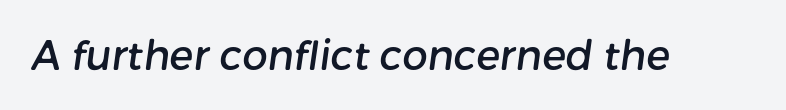
Q: Is the typeface a serif or a sans-serif typeface? A: Sans-serif.
Q: Is the text underlined? A: No.
Q: Is the spacing between letters normal or unusually wide? A: Normal.
Q: Width (condensed, normal, or wide)? A: Normal.
Q: Stroke contrast? A: Low.
Q: x-height? A: Medium.
Q: Monospaced? A: No.
